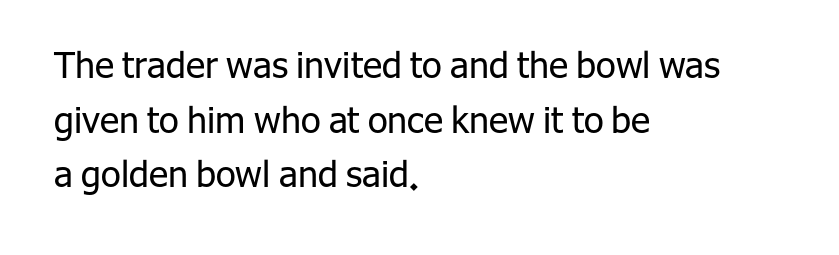
The image shows 36 px regular-weight sans-serif type, upright; set left-aligned, normal line spacing (1.52x), normal letter spacing, not underlined; low stroke contrast and a medium x-height.
